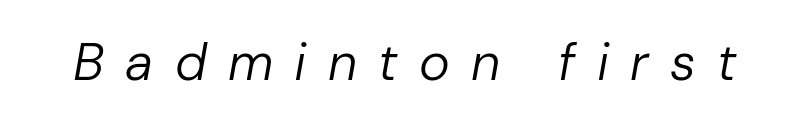
{"italic": "yes", "lean": "right", "slant_degrees": 10, "bold": "no", "weight": "regular", "width": "normal", "stroke_contrast": "low", "x_height": "medium", "monospaced": "no", "underline": "no", "letter_spacing": "wide", "letter_spacing_em": 0.41, "glyph_px": 52}
